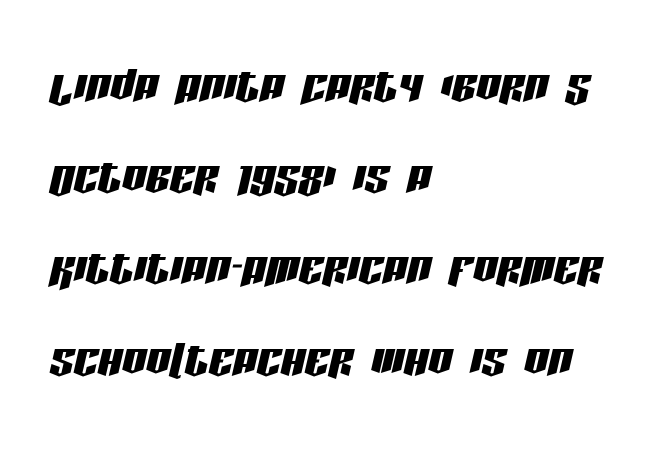
The image shows 60 px condensed type, italic (leaning right); set left-aligned, normal line spacing (1.52x), normal letter spacing, not underlined; low stroke contrast and a large x-height.
